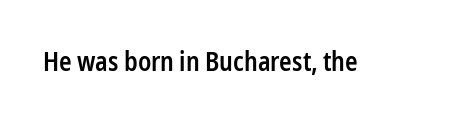
The image shows 26 px text type, upright; set normal letter spacing, not underlined.
